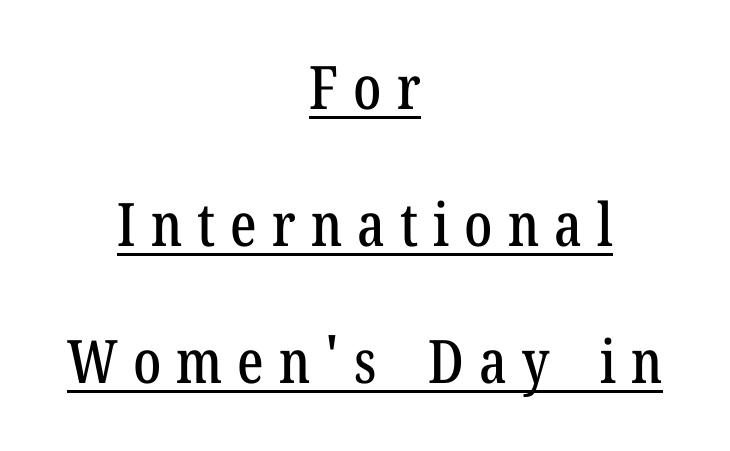
Regarding serifs, this sample has them. Looks like regular typesetting: each glyph gets only the width it needs. Successive baselines arrive slowly, with a big drop between each. Tracking here is generous; glyphs stand well apart from one another. Short and long lines alike share a common midpoint.
